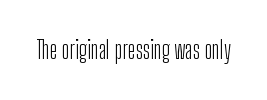
The image shows 24 px text type, upright; set normal letter spacing, not underlined.
